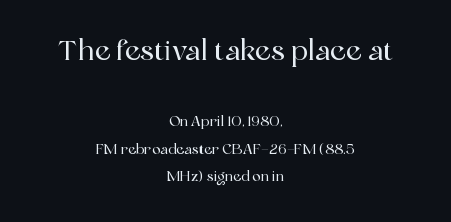
{"serif": "yes", "italic": "no", "width": "normal", "x_height": "medium", "monospaced": "no", "underline": "no", "align": "center", "line_spacing": "loose", "line_spacing_ratio": 1.96, "letter_spacing": "normal", "letter_spacing_em": 0.0, "larger_block": "first", "size_ratio": 2.0, "glyph_px": 28}
